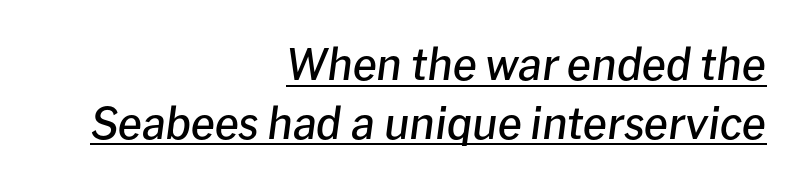
{"italic": "yes", "lean": "right", "slant_degrees": 8, "bold": "semi", "weight": "semibold", "width": "normal", "stroke_contrast": "low", "x_height": "medium", "monospaced": "no", "underline": "yes", "align": "right", "line_spacing": "normal", "line_spacing_ratio": 1.37, "letter_spacing": "normal", "letter_spacing_em": 0.0, "glyph_px": 43}
